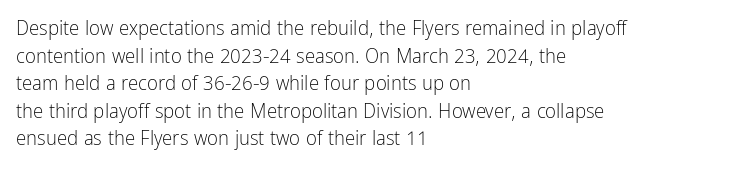
{"italic": "no", "bold": "no", "underline": "no", "align": "left", "line_spacing": "normal", "line_spacing_ratio": 1.31, "letter_spacing": "normal", "letter_spacing_em": 0.0, "glyph_px": 21}
